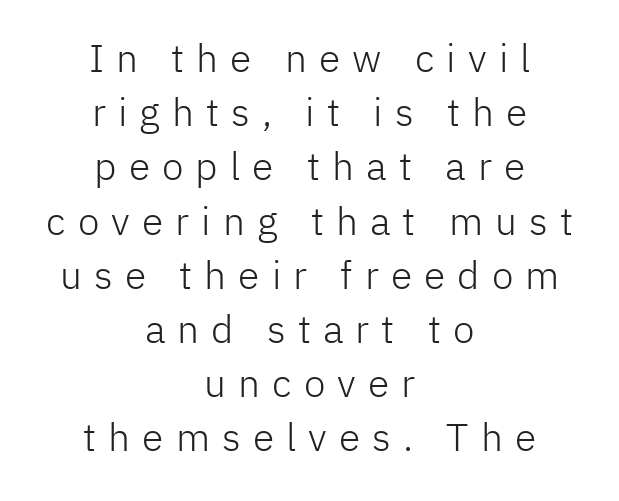
Q: Is the text bold? A: No.
Q: Is the text italic (slanted)? A: No, it is upright.
Q: Is the typeface a serif or a sans-serif typeface? A: Sans-serif.
Q: Is the text underlined? A: No.
Q: How is the paragraph aligned? A: Centered.
Q: Is the spacing between letters normal or unusually wide? A: Unusually wide.
Q: Is the spacing between lines tight, normal or loose? A: Normal.
Q: Width (condensed, normal, or wide)? A: Normal.
Q: Stroke contrast? A: Low.
Q: x-height? A: Medium.
Q: Monospaced? A: No.
